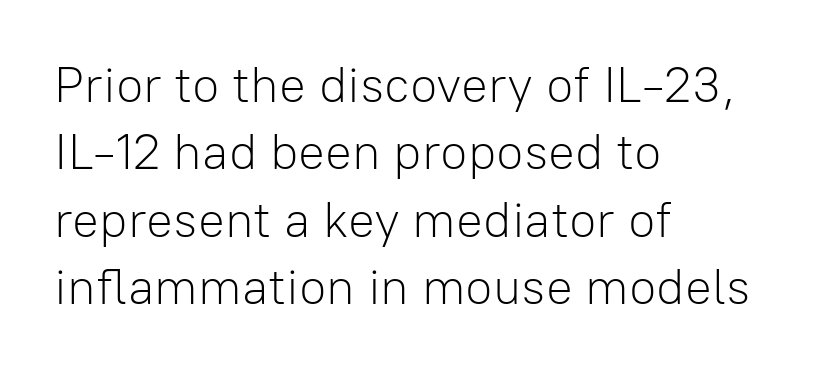
{"serif": "no", "italic": "no", "bold": "no", "weight": "light", "width": "normal", "stroke_contrast": "low", "x_height": "medium", "monospaced": "no", "underline": "no", "align": "left", "line_spacing": "normal", "line_spacing_ratio": 1.35, "letter_spacing": "normal", "letter_spacing_em": 0.0, "glyph_px": 50}
